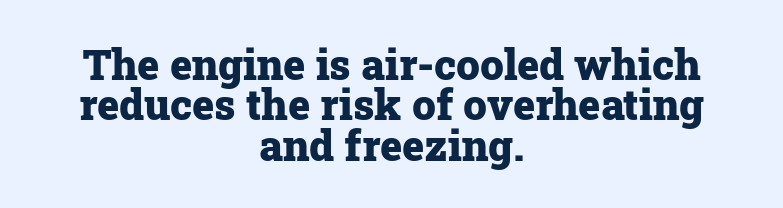
The image shows 42 px heavy serif type, upright; set centered, tight line spacing (0.96x), normal letter spacing, not underlined; low stroke contrast and a medium x-height.
